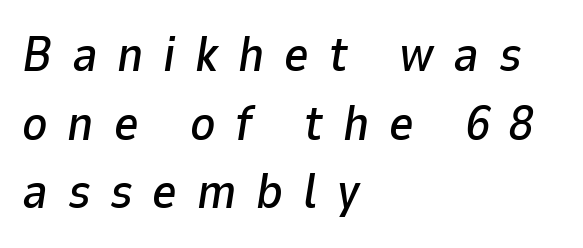
There's an unmistakable incline to the writing here. These lines sit exactly where default settings would place them. Is this a fixed-width face? No — the glyphs have proportional, varying widths. The zone under the glyphs is completely vacant. Is the letter spacing exaggerated? Yes — the characters are pushed far apart. If you drew a ruler down the left edge, every line would touch it.
